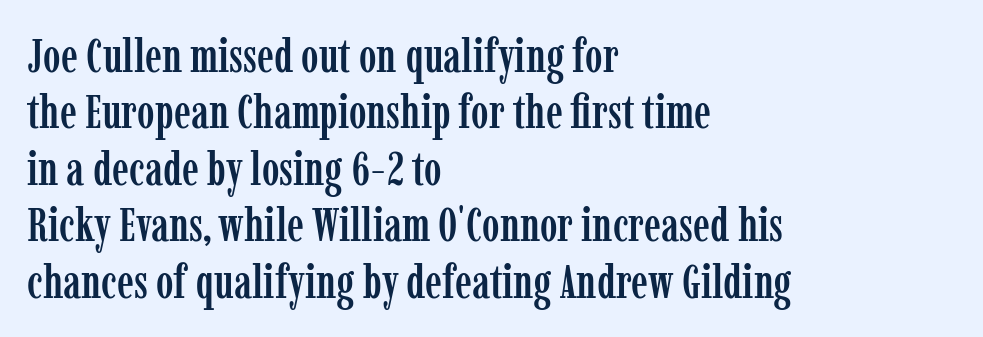
Q: Is the text italic (slanted)? A: No, it is upright.
Q: Is the typeface a serif or a sans-serif typeface? A: Serif.
Q: Is the text underlined? A: No.
Q: How is the paragraph aligned? A: Left-aligned.
Q: Is the spacing between letters normal or unusually wide? A: Normal.
Q: Width (condensed, normal, or wide)? A: Condensed.
Q: Stroke contrast? A: Low.
Q: x-height? A: Medium.
Q: Monospaced? A: No.
